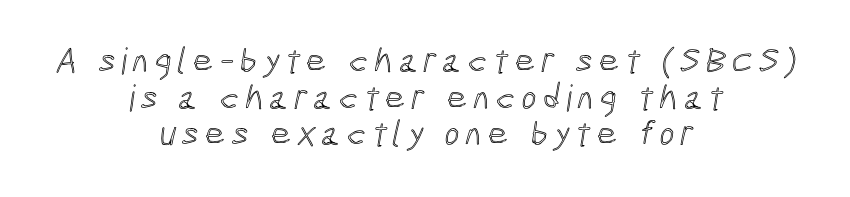
{"width": "condensed", "x_height": "medium", "monospaced": "no", "underline": "no", "align": "center", "line_spacing": "tight", "line_spacing_ratio": 1.02, "glyph_px": 36}
